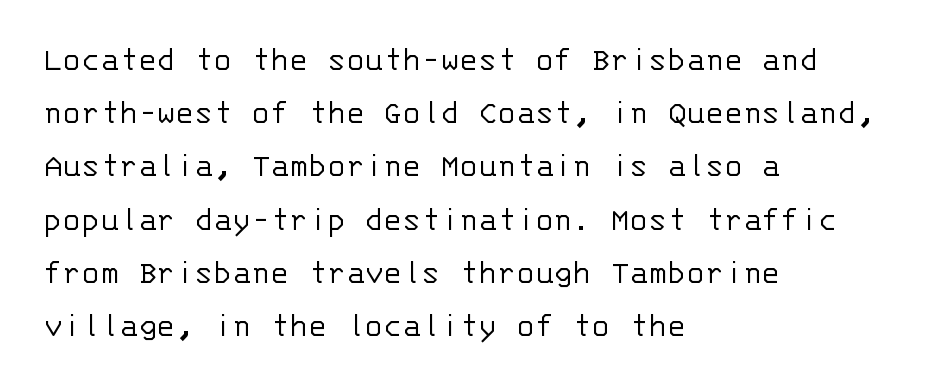
The image shows 35 px light sans-serif type, upright, monospaced; set left-aligned, normal line spacing (1.52x), normal letter spacing, not underlined; low stroke contrast and a large x-height.
